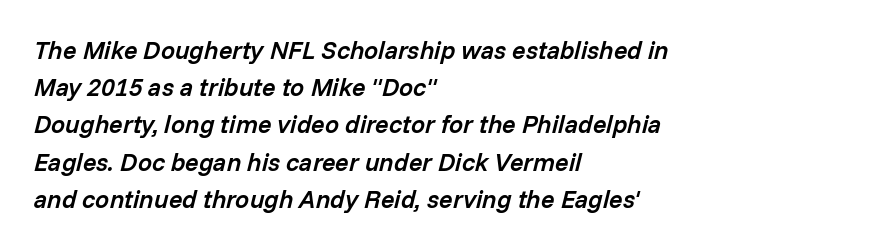
The passage shown is semibold, sitting just below true bold. When letters slant like this, we call the style italic. The foot of each line stays bare and open. The rag falls on the right side of this text block. These lines sit exactly where default settings would place them. Honestly, the letter spacing is just normal — you wouldn't notice it.
